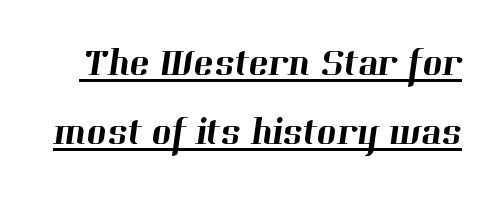
{"serif": "yes", "width": "normal", "stroke_contrast": "high", "x_height": "medium", "monospaced": "no", "underline": "yes", "line_spacing_ratio": 1.81, "letter_spacing": "normal", "letter_spacing_em": 0.0, "glyph_px": 38}
